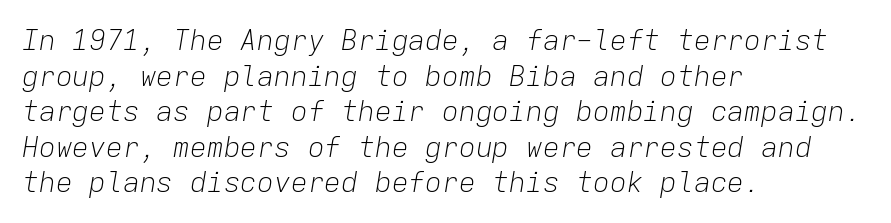
Q: Is the text bold? A: No.
Q: Is the text italic (slanted)? A: Yes, it leans right by about 9 degrees.
Q: Is the text underlined? A: No.
Q: How is the paragraph aligned? A: Left-aligned.
Q: Is the spacing between letters normal or unusually wide? A: Normal.
Q: Is the spacing between lines tight, normal or loose? A: Normal.
Q: Width (condensed, normal, or wide)? A: Normal.
Q: Stroke contrast? A: Low.
Q: x-height? A: Medium.
Q: Monospaced? A: Yes.
